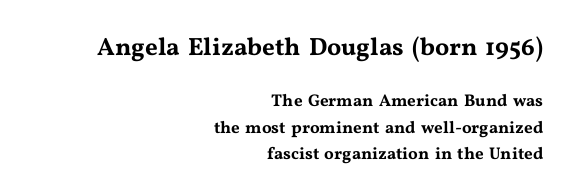
Q: Is the text italic (slanted)? A: No, it is upright.
Q: Is the text underlined? A: No.
Q: How is the paragraph aligned? A: Right-aligned.
Q: Is the spacing between letters normal or unusually wide? A: Normal.
Q: Is the spacing between lines tight, normal or loose? A: Normal.
Q: Which block of text is set in a larger size, the first (top) or the second (bottom)? A: The first (top) one.
